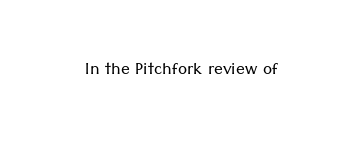
{"italic": "no", "bold": "no", "underline": "no", "letter_spacing": "normal", "letter_spacing_em": 0.0, "glyph_px": 22}
